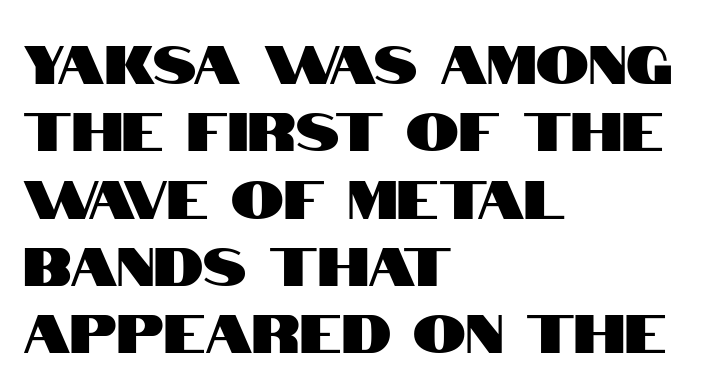
{"serif": "no", "italic": "no", "width": "condensed", "stroke_contrast": "high", "x_height": "large", "monospaced": "no", "underline": "no", "align": "left", "line_spacing": "normal", "line_spacing_ratio": 1.27, "letter_spacing": "normal", "letter_spacing_em": 0.0, "glyph_px": 53}
